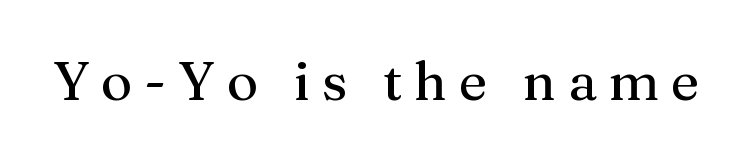
The typeface chosen for these lines features serifs. The strip under each line holds only bare page. The font's upright variant was chosen for this text. Spacing between characters has been opened up far beyond the box default.
